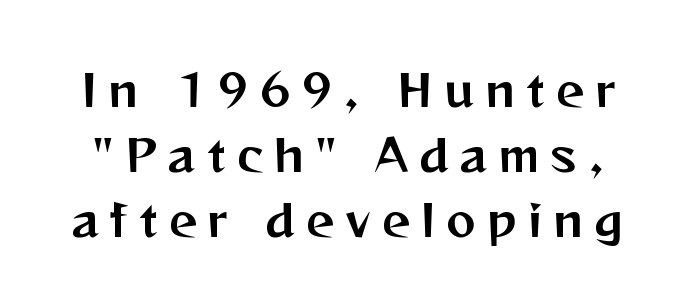
Honestly, the letter spacing is so wide it's the main thing you notice. Quick note: not italic, upright. Unmarked baselines from the first word to the last. This rendering employs a face without finishing strokes, i.e., a sans-serif.
